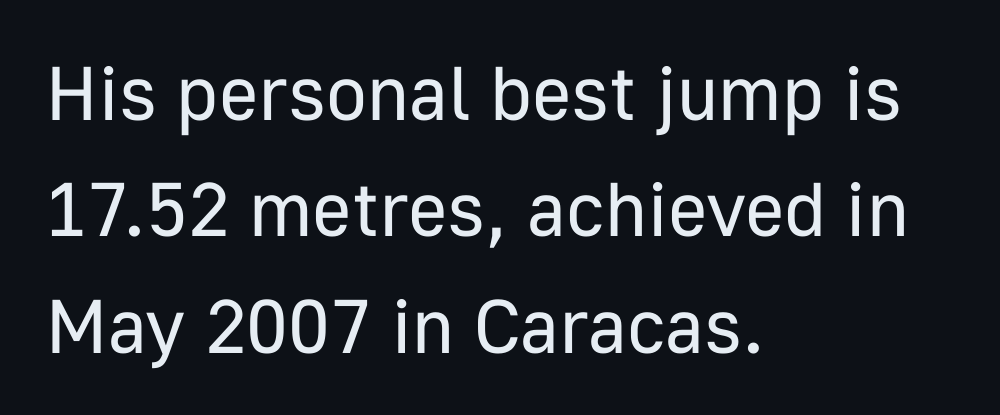
Q: Is the text bold? A: No.
Q: Is the text italic (slanted)? A: No, it is upright.
Q: Is the typeface a serif or a sans-serif typeface? A: Sans-serif.
Q: Is the text underlined? A: No.
Q: How is the paragraph aligned? A: Left-aligned.
Q: Is the spacing between letters normal or unusually wide? A: Normal.
Q: Is the spacing between lines tight, normal or loose? A: Normal.
Q: Width (condensed, normal, or wide)? A: Normal.
Q: Stroke contrast? A: Low.
Q: x-height? A: Medium.
Q: Monospaced? A: No.
